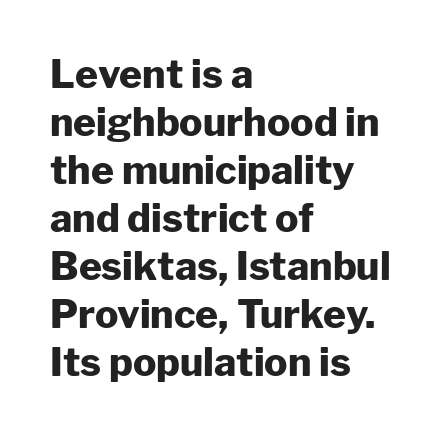
Q: Is the text bold? A: Yes.
Q: Is the text italic (slanted)? A: No, it is upright.
Q: Is the typeface a serif or a sans-serif typeface? A: Sans-serif.
Q: Is the text underlined? A: No.
Q: How is the paragraph aligned? A: Left-aligned.
Q: Is the spacing between letters normal or unusually wide? A: Normal.
Q: Width (condensed, normal, or wide)? A: Normal.
Q: Stroke contrast? A: Low.
Q: x-height? A: Medium.
Q: Monospaced? A: No.
